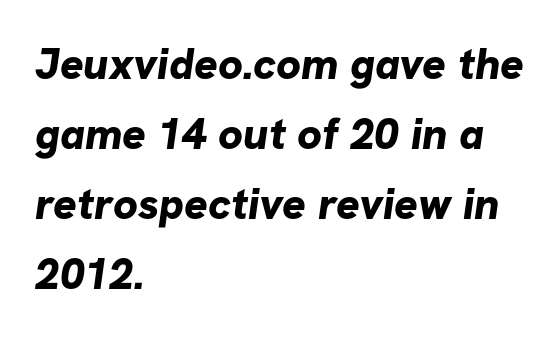
The image shows 44 px bold sans-serif type; set left-aligned, normal line spacing (1.59x), normal letter spacing, not underlined; low stroke contrast and a medium x-height.
